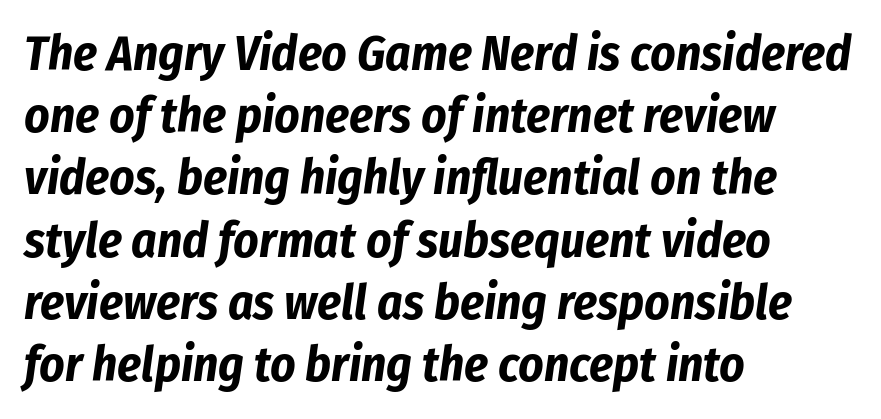
{"italic": "yes", "lean": "right", "slant_degrees": 8, "bold": "yes", "weight": "bold", "width": "condensed", "stroke_contrast": "low", "x_height": "medium", "monospaced": "no", "underline": "no", "align": "left", "line_spacing": "normal", "line_spacing_ratio": 1.27, "letter_spacing": "normal", "letter_spacing_em": 0.0, "glyph_px": 49}
